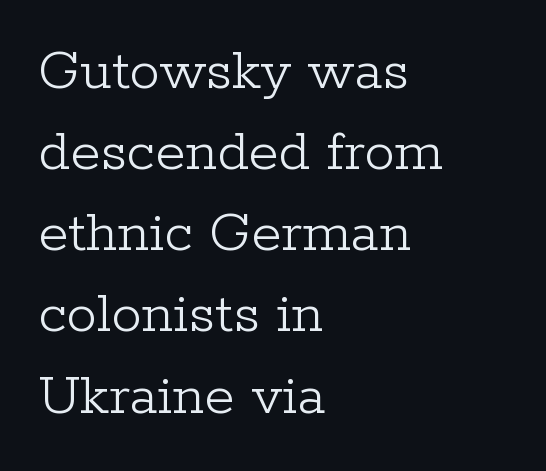
{"serif": "yes", "italic": "no", "bold": "no", "weight": "light", "width": "normal", "stroke_contrast": "low", "x_height": "medium", "monospaced": "no", "underline": "no", "align": "left", "line_spacing": "normal", "line_spacing_ratio": 1.33, "letter_spacing": "normal", "letter_spacing_em": 0.0, "glyph_px": 61}
